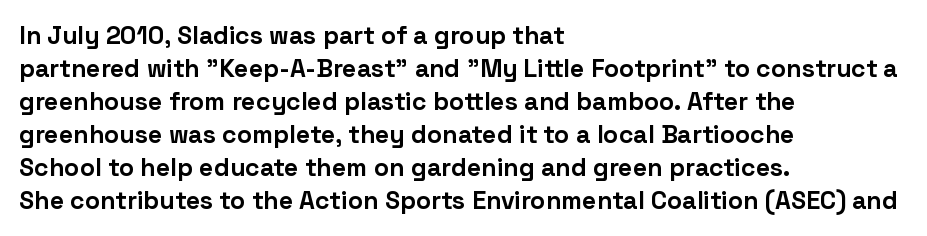
A full-strength bold gives these letters their thick strokes. The gaps between neighbouring characters are ordinary and unremarkable. The lines sit at an ordinary, default distance from one another. Descender tails drop into unmarked territory.
